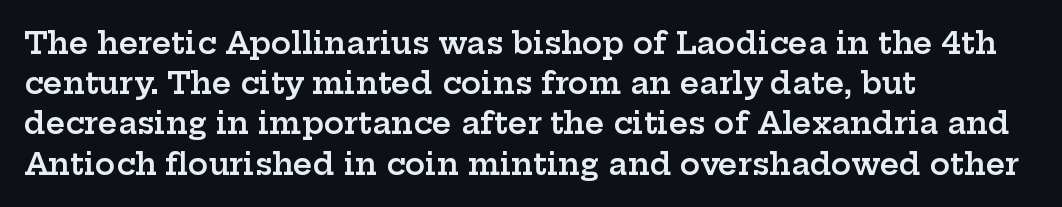
The font is running at a semibold setting, under full bold. Is this a sans? No — the strokes have serifs. Whoever set this chose a conventional vertical rhythm. Observe the ordinary spacing: letters are neighbours, not strangers.
